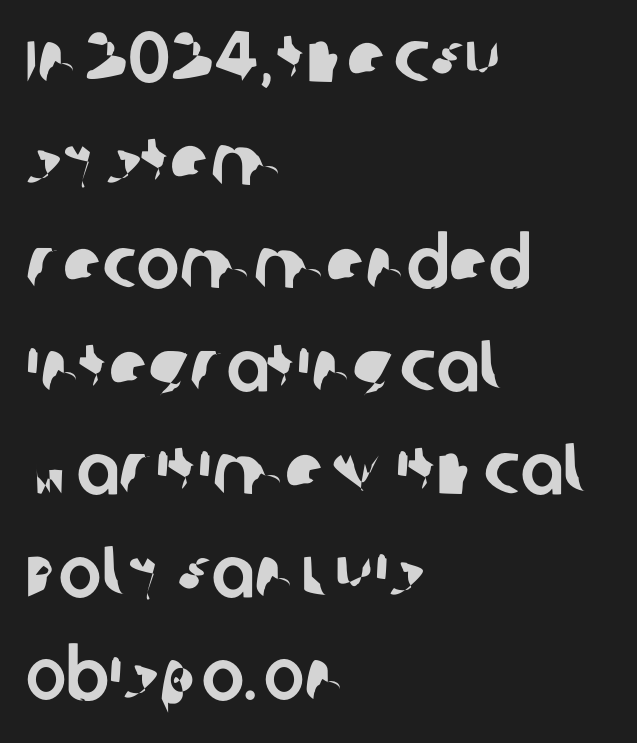
The image shows 72 px sans-serif type; set left-aligned, normal line spacing (1.43x), normal letter spacing, not underlined; low stroke contrast and a large x-height.
